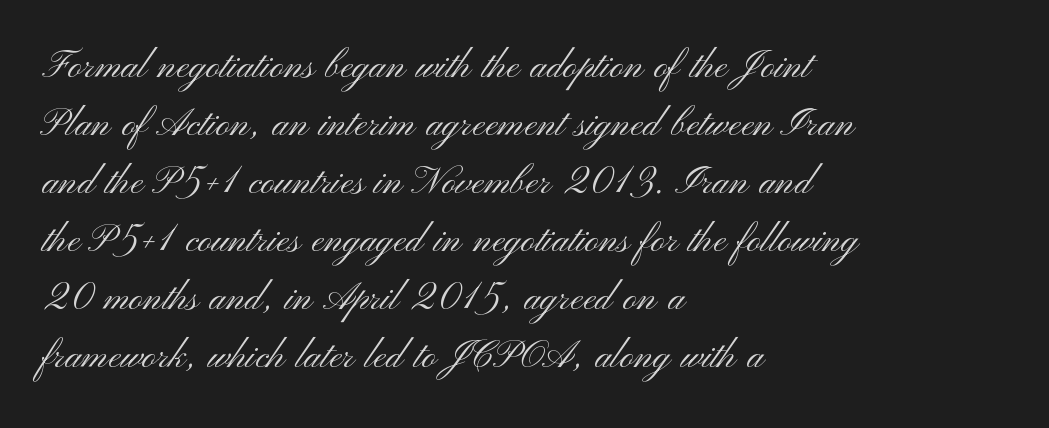
Do the characters align in a grid? No, the font is proportional. Stroke thickness stays within the range of a standard reading face or lighter. The face used here is rendered with its standard letterfit.
